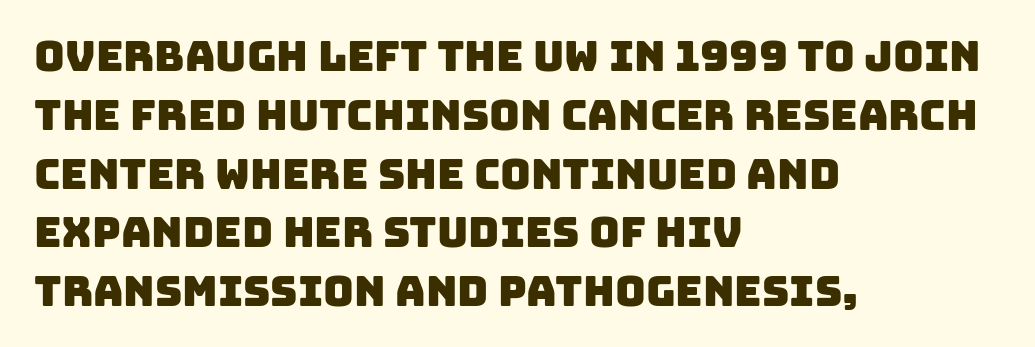
{"serif": "no", "width": "normal", "stroke_contrast": "low", "x_height": "large", "monospaced": "no", "underline": "no", "align": "left", "line_spacing": "normal", "line_spacing_ratio": 1.4, "letter_spacing": "normal", "letter_spacing_em": 0.0, "glyph_px": 42}
